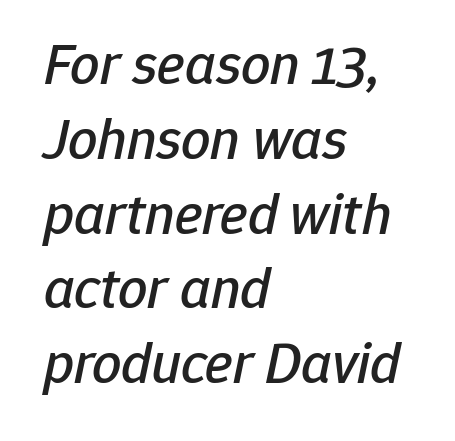
Q: Is the text italic (slanted)? A: Yes, it leans right by about 12 degrees.
Q: Is the text underlined? A: No.
Q: How is the paragraph aligned? A: Left-aligned.
Q: Is the spacing between letters normal or unusually wide? A: Normal.
Q: Is the spacing between lines tight, normal or loose? A: Normal.
Q: Width (condensed, normal, or wide)? A: Normal.
Q: Stroke contrast? A: Low.
Q: x-height? A: Medium.
Q: Monospaced? A: No.
